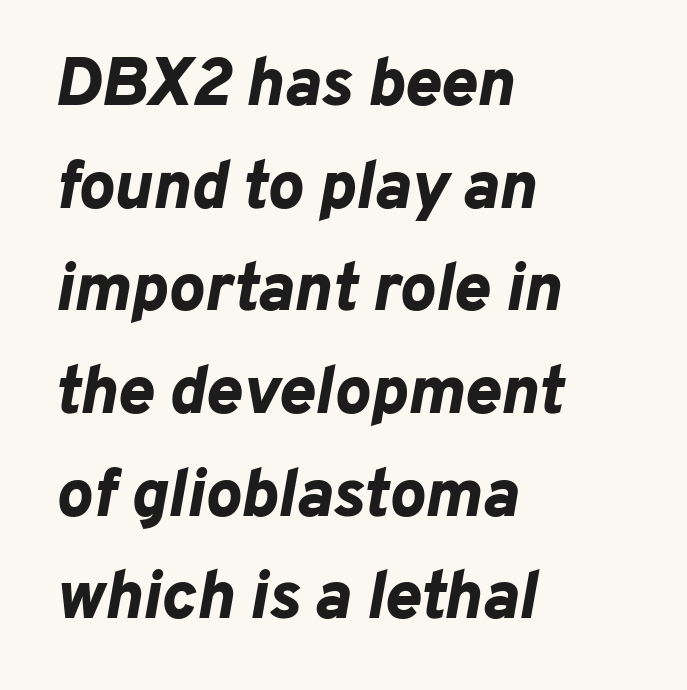
{"italic": "yes", "lean": "right", "slant_degrees": 10, "bold": "yes", "weight": "bold", "width": "normal", "stroke_contrast": "low", "x_height": "medium", "monospaced": "no", "underline": "no", "align": "left", "line_spacing": "normal", "line_spacing_ratio": 1.51, "letter_spacing": "normal", "letter_spacing_em": 0.0, "glyph_px": 68}
